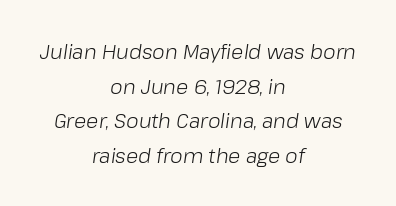
Every character sits at an angle, as italics do. Counters stay open thanks to moderate or lighter strokes. You could call the tracking neutral — neither tight nor loose. The specimen omits any rule beneath the text block's lines. Every row of glyphs is offset so its center matches the block's center.
